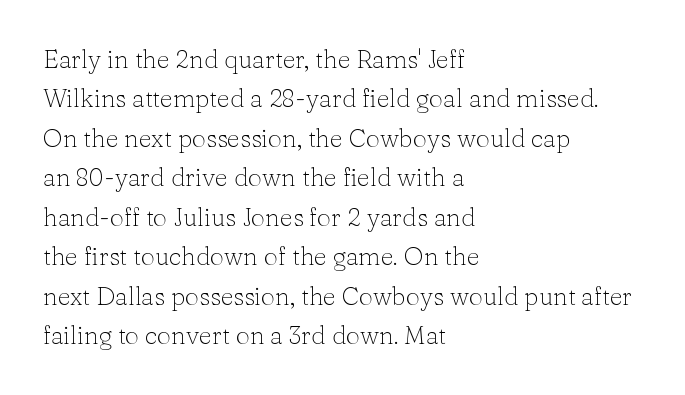
This block has exactly the height ordinary leading produces. Heft: none added — not bold. The face used here is rendered with its standard letterfit. Horizontally, the lines are justified to the leading edge only.
